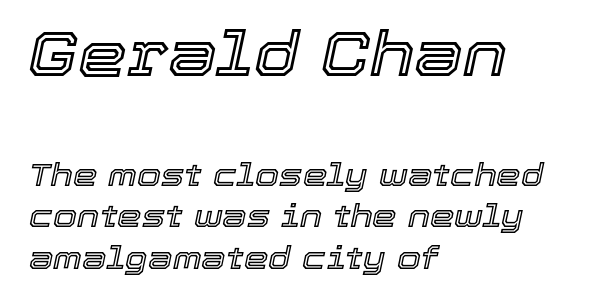
Typesetter's note — upper block bumped up in size, lower block left smaller. Spacing verdict: proportional, widths tailored to each character. Does extra space separate the letters? No, they use regular spacing. The lines in this sample share a left origin and differ only in where they stop. Reading down the column, the eye jumps a familiar distance to each next line. Decoration check: the copy has no underline.
